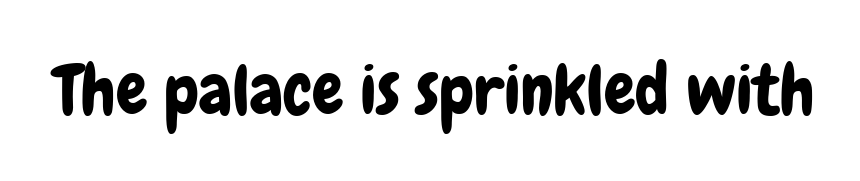
The image shows 70 px condensed sans-serif type, upright; set normal letter spacing, not underlined; low stroke contrast and a medium x-height.
